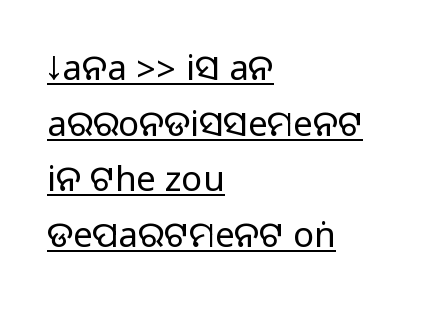
These lines were composed using upright roman letters. The paragraph has a hard left edge and a soft right edge. Students, note that the glyphs here touch the page at normal intervals. Emphasis is given by a line drawn under the lettering. Nope, no serifs anywhere on these letters. The passage shown is typed in a proportional face where columns would drift.
